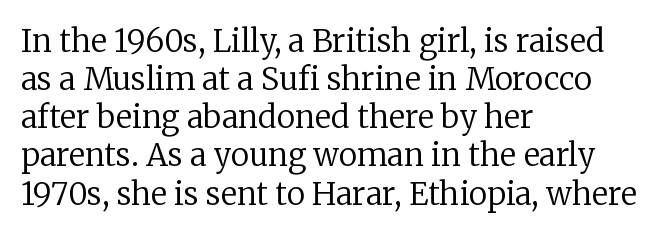
The image shows 31 px regular-weight serif type, upright; set left-aligned, line spacing 1.23x, normal letter spacing, not underlined; low stroke contrast and a medium x-height.
